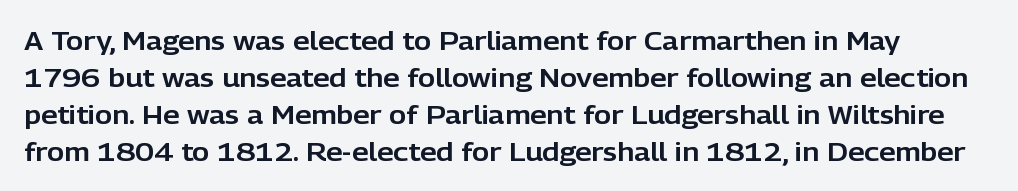
{"italic": "no", "underline": "no", "line_spacing": "normal", "line_spacing_ratio": 1.42, "letter_spacing": "normal", "letter_spacing_em": 0.0, "glyph_px": 26}
